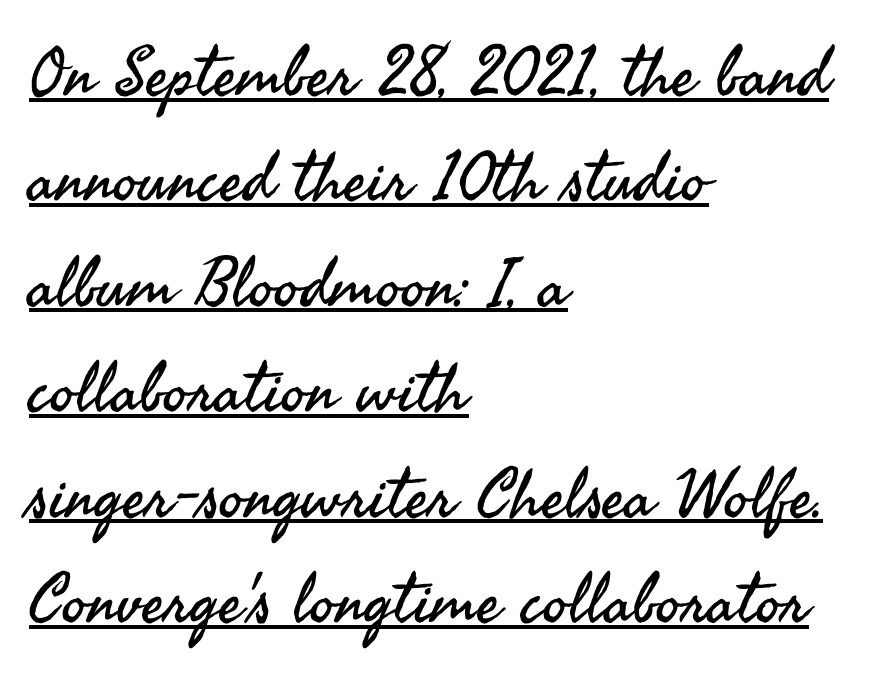
Decoration check: the copy is underlined. Line starts are locked; line ends wander. The typeface chosen for these lines omits serifs.
